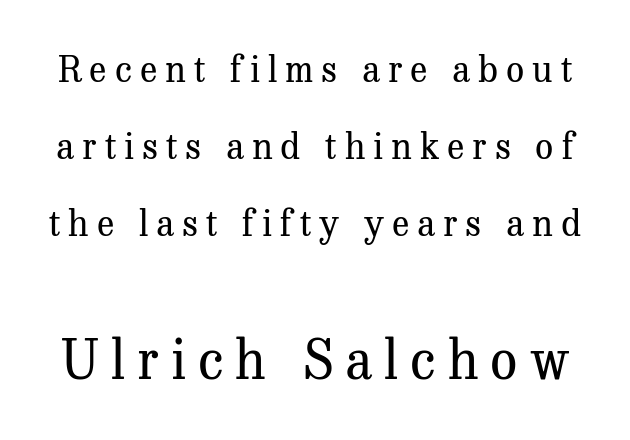
Rendered with straight, roman letterforms. The letters are spread apart with noticeably loose tracking. The face used here is proportionally spaced, like ordinary book or web type. You get the small type first, then a jump to larger type. Whoever set this chose breathing room over compactness in the vertical rhythm. Type style note: has serifs.
